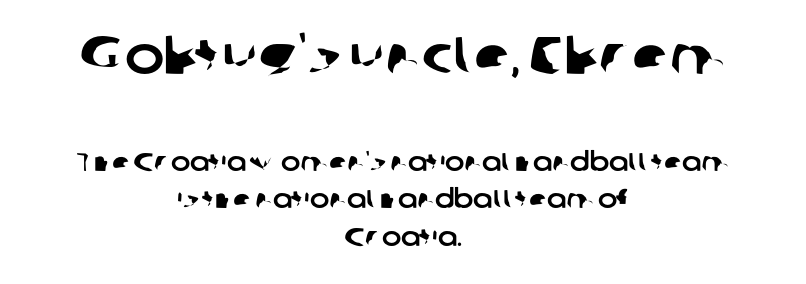
Does the type have serifs? No, each stem ends abruptly. This sample is center-justified, so both line endings float freely. Clear beneath every line of the passage. You could not count columns in this text — the font is proportionally spaced. In this sample the first text group is rendered at the bigger scale.
